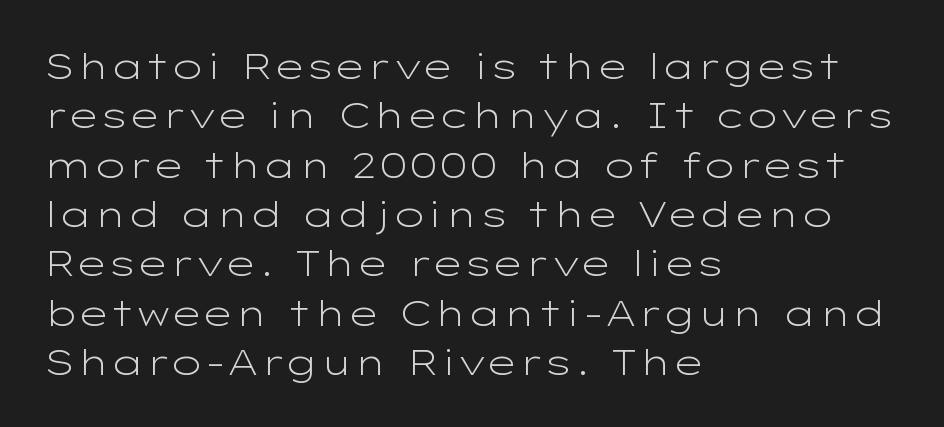
The image shows 36 px light, wide sans-serif type, upright; set left-aligned, normal line spacing (1.37x), normal letter spacing, not underlined; low stroke contrast and a medium x-height.
